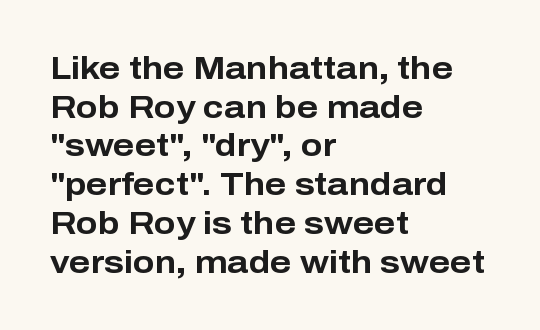
Q: Is the text bold? A: Yes.
Q: Is the text italic (slanted)? A: No, it is upright.
Q: Is the typeface a serif or a sans-serif typeface? A: Sans-serif.
Q: Is the text underlined? A: No.
Q: How is the paragraph aligned? A: Left-aligned.
Q: Is the spacing between letters normal or unusually wide? A: Normal.
Q: Width (condensed, normal, or wide)? A: Normal.
Q: Stroke contrast? A: Low.
Q: x-height? A: Medium.
Q: Monospaced? A: No.
